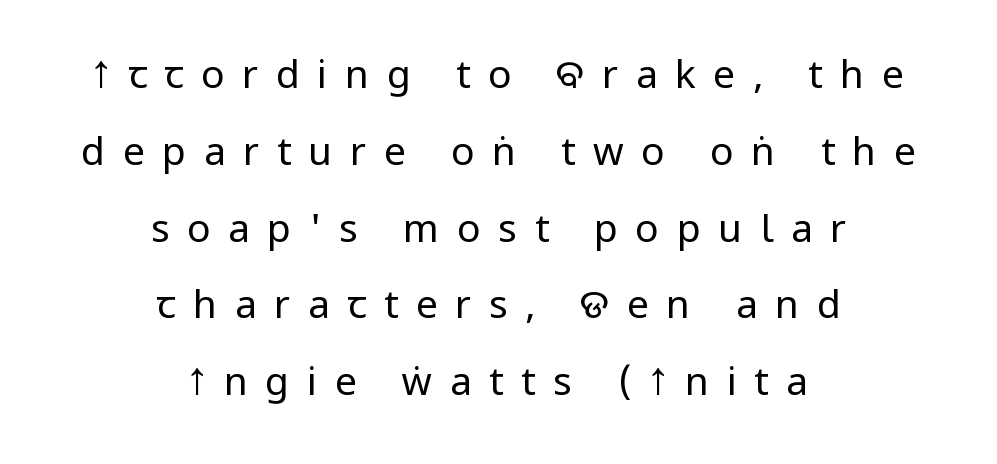
The image shows 39 px regular-weight, condensed sans-serif type, upright; set centered, loose line spacing (1.97x), unusually wide letter spacing (+0.45 em), not underlined; low stroke contrast and a large x-height.
